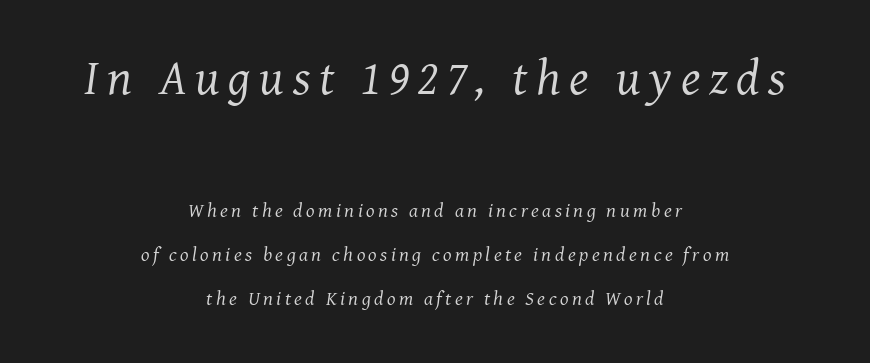
The image shows 50 px regular-weight serif type, italic (leaning right); set centered, loose line spacing (2.19x), not underlined; the first (top) block is 2.5x larger; medium stroke contrast and a medium x-height.
